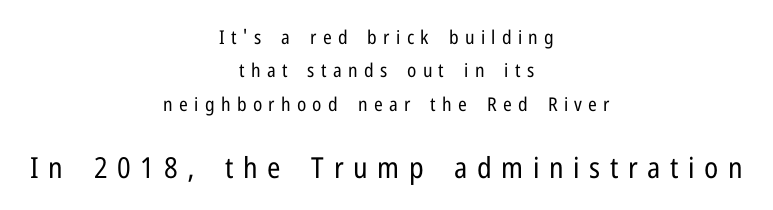
Q: Is the text bold? A: No.
Q: Is the text italic (slanted)? A: No, it is upright.
Q: Is the typeface a serif or a sans-serif typeface? A: Sans-serif.
Q: Is the text underlined? A: No.
Q: How is the paragraph aligned? A: Centered.
Q: Is the spacing between letters normal or unusually wide? A: Unusually wide.
Q: Which block of text is set in a larger size, the first (top) or the second (bottom)? A: The second (bottom) one.
Q: Width (condensed, normal, or wide)? A: Condensed.
Q: Stroke contrast? A: Low.
Q: x-height? A: Medium.
Q: Monospaced? A: No.
